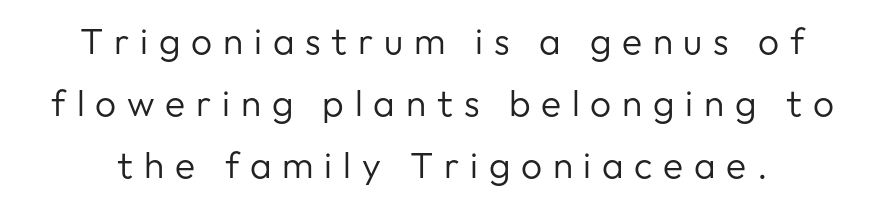
{"serif": "no", "italic": "no", "bold": "no", "weight": "regular", "width": "normal", "stroke_contrast": "low", "x_height": "medium", "monospaced": "no", "underline": "no", "line_spacing": "normal", "line_spacing_ratio": 1.68, "letter_spacing": "wide", "letter_spacing_em": 0.29, "glyph_px": 37}
